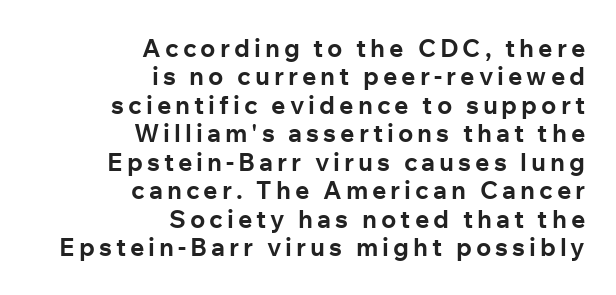
{"italic": "no", "bold": "yes", "underline": "no", "align": "right", "line_spacing": "tight", "line_spacing_ratio": 1.14, "glyph_px": 25}
